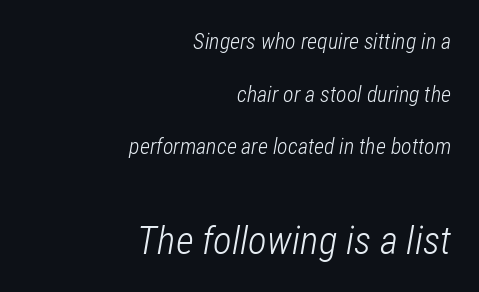
Note the varied advance widths — an 'i' is clearly narrower than an 'm'. Where is the straight margin? On the right. Designer's note — italics engaged. Students, note that the glyphs here touch the page at normal intervals. Two sizes are in play, and the larger belongs to the second block. Heaviness? Minimal to ordinary, like unemphasized prose.
